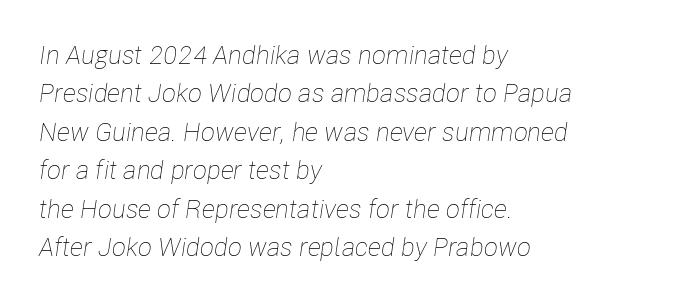
Characters follow at the spacing the type designer built in. A clean baseline with only descenders dipping below it. How would I describe the line gaps? Plain and ordinary. You can tell it's italic because the verticals aren't actually vertical. Which margin do the lines hug? The left one — the right edge is uneven.
